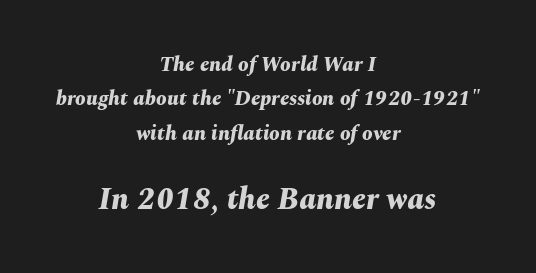
{"italic": "yes", "lean": "right", "slant_degrees": 10, "bold": "yes", "weight": "bold", "width": "normal", "stroke_contrast": "medium", "x_height": "medium", "monospaced": "no", "underline": "no", "align": "center", "line_spacing": "normal", "line_spacing_ratio": 1.64, "letter_spacing": "normal", "letter_spacing_em": 0.0, "larger_block": "second", "size_ratio": 1.48, "glyph_px": 31}
